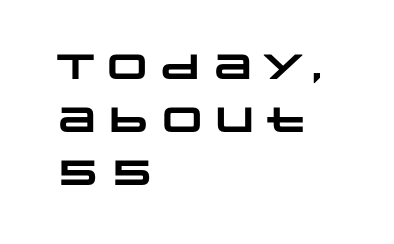
Q: Is the text bold? A: Yes.
Q: Is the typeface a serif or a sans-serif typeface? A: Sans-serif.
Q: Is the text underlined? A: No.
Q: How is the paragraph aligned? A: Left-aligned.
Q: Is the spacing between letters normal or unusually wide? A: Normal.
Q: Is the spacing between lines tight, normal or loose? A: Normal.
Q: Width (condensed, normal, or wide)? A: Wide.
Q: Stroke contrast? A: Low.
Q: x-height? A: Large.
Q: Monospaced? A: No.
